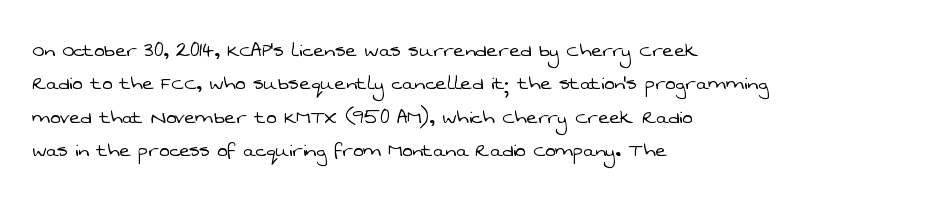
The image shows 24 px text type; set left-aligned, normal line spacing (1.39x), normal letter spacing, not underlined.
